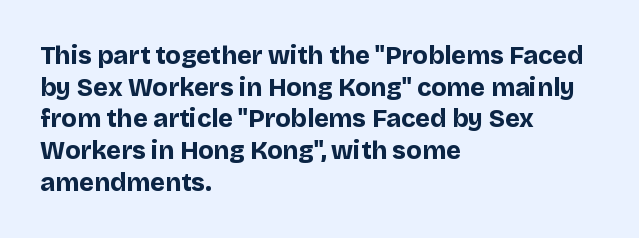
Short and long lines alike share a common starting point at left. The vertical gap from one line to the next is medium. Does the lettering tilt? It doesn't — this is upright. Underline: absent. The tracking reads as untouched default to a designer's eye. Chunky letters — that's bold for sure.
